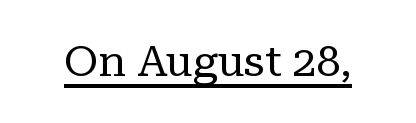
Character widths vary here, with narrow letters taking less room than wide ones. Serifs: yes, visible at the terminals of the letterforms. This sample carries an underscore along the baseline area. Style check: upright.
